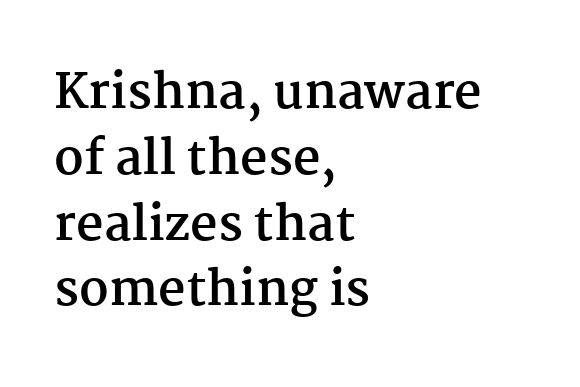
Q: Is the text bold? A: Yes.
Q: Is the text italic (slanted)? A: No, it is upright.
Q: Is the typeface a serif or a sans-serif typeface? A: Serif.
Q: Is the text underlined? A: No.
Q: How is the paragraph aligned? A: Left-aligned.
Q: Is the spacing between letters normal or unusually wide? A: Normal.
Q: Is the spacing between lines tight, normal or loose? A: Normal.
Q: Width (condensed, normal, or wide)? A: Normal.
Q: Stroke contrast? A: Medium.
Q: x-height? A: Medium.
Q: Monospaced? A: No.
